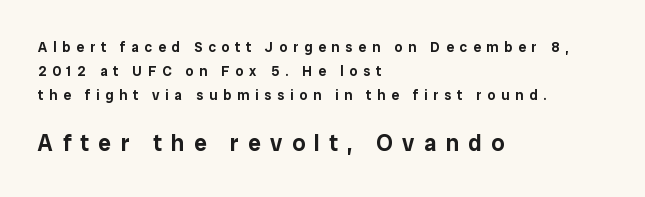
{"italic": "no", "underline": "no", "align": "left", "line_spacing": "normal", "line_spacing_ratio": 1.7, "letter_spacing": "wide", "letter_spacing_em": 0.41, "larger_block": "second", "size_ratio": 1.64, "glyph_px": 23}
